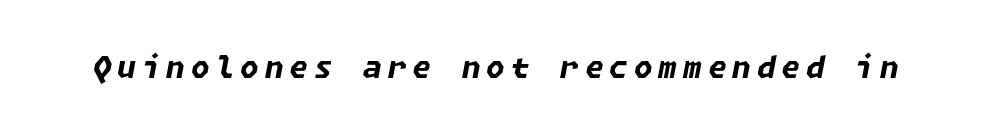
Q: Is the text bold? A: Yes.
Q: Is the text italic (slanted)? A: Yes, it leans right by about 11 degrees.
Q: Is the text underlined? A: No.
Q: Is the spacing between letters normal or unusually wide? A: Unusually wide.
Q: Width (condensed, normal, or wide)? A: Normal.
Q: Stroke contrast? A: Low.
Q: x-height? A: Medium.
